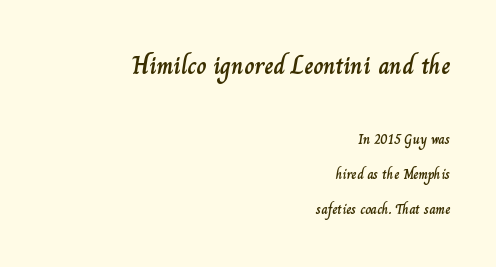
{"underline": "no", "align": "right", "line_spacing": "loose", "line_spacing_ratio": 2.49, "letter_spacing": "normal", "letter_spacing_em": 0.0, "larger_block": "first", "size_ratio": 1.79, "glyph_px": 25}
